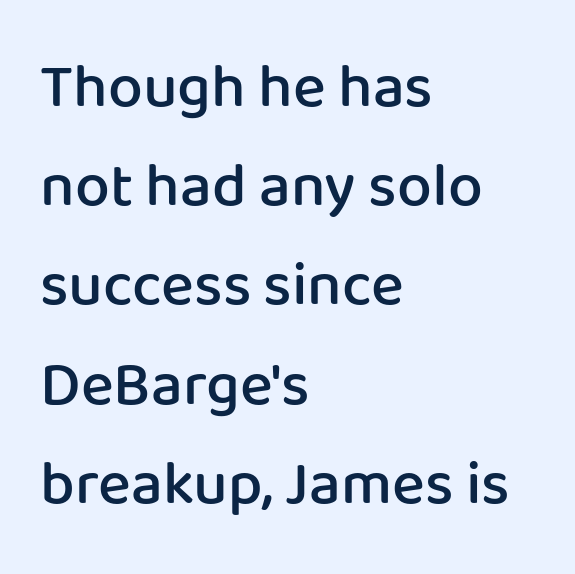
The image shows 62 px semibold sans-serif type, upright; set left-aligned, normal line spacing (1.6x), normal letter spacing, not underlined; low stroke contrast and a medium x-height.
